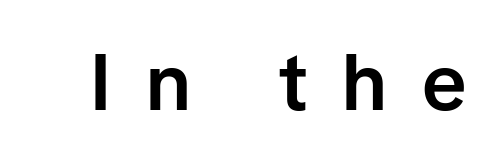
Q: Is the text bold? A: Semi-bold.
Q: Is the text italic (slanted)? A: No, it is upright.
Q: Is the typeface a serif or a sans-serif typeface? A: Sans-serif.
Q: Is the text underlined? A: No.
Q: Is the spacing between letters normal or unusually wide? A: Unusually wide.
Q: Width (condensed, normal, or wide)? A: Normal.
Q: Stroke contrast? A: Low.
Q: x-height? A: Medium.
Q: Monospaced? A: No.
